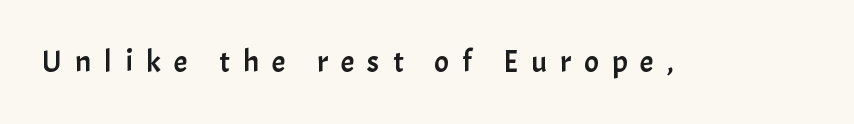
Quick note: underline off. Regarding serifs, this sample does without them. Every stem runs plumb, perpendicular to the baseline. The letters advance in unequal steps, a hallmark of proportional type.
